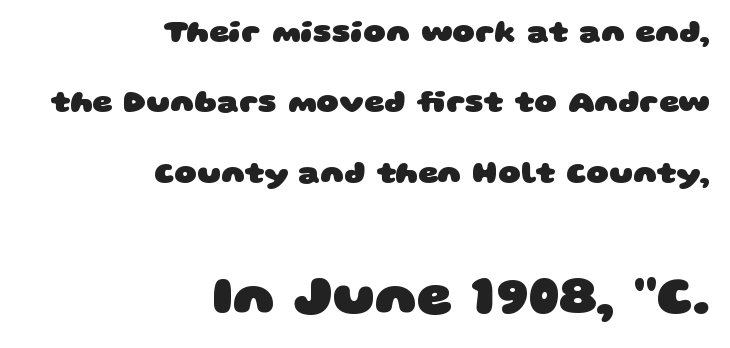
The image shows 55 px heavy, wide sans-serif type; set right-aligned, loose line spacing (2.27x), normal letter spacing, not underlined; the second (bottom) block is 1.77x larger; low stroke contrast and a large x-height.
